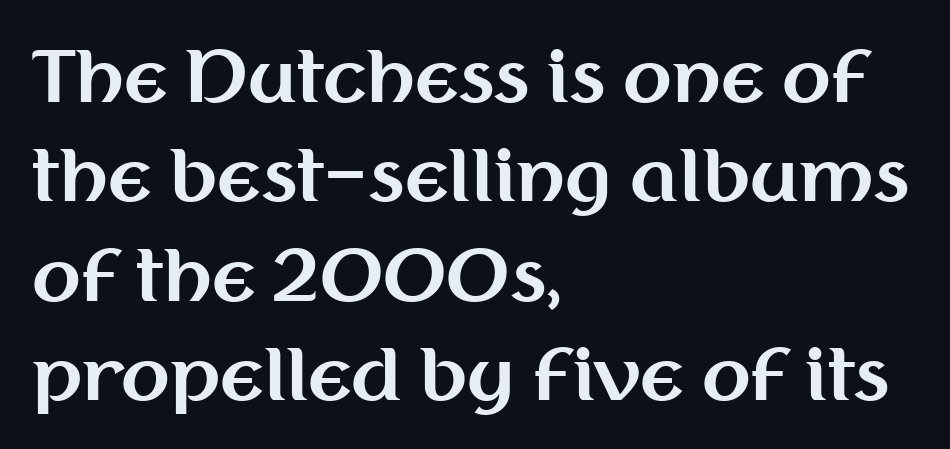
Posture: upright roman. Spacing between characters is what you'd get straight out of the box. This sample is left-justified, so line endings fall wherever the words run out. Pretty heavy lettering here — definitely bold.
